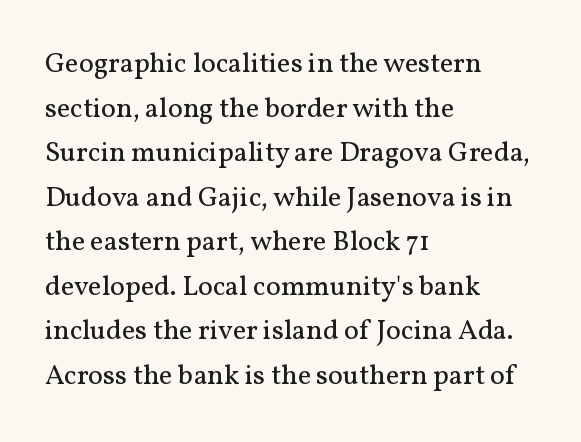
Q: Is the text bold? A: No.
Q: Is the text italic (slanted)? A: No, it is upright.
Q: Is the typeface a serif or a sans-serif typeface? A: Serif.
Q: Is the text underlined? A: No.
Q: How is the paragraph aligned? A: Left-aligned.
Q: Is the spacing between letters normal or unusually wide? A: Normal.
Q: Is the spacing between lines tight, normal or loose? A: Normal.
Q: Width (condensed, normal, or wide)? A: Normal.
Q: Stroke contrast? A: Medium.
Q: x-height? A: Medium.
Q: Monospaced? A: No.
